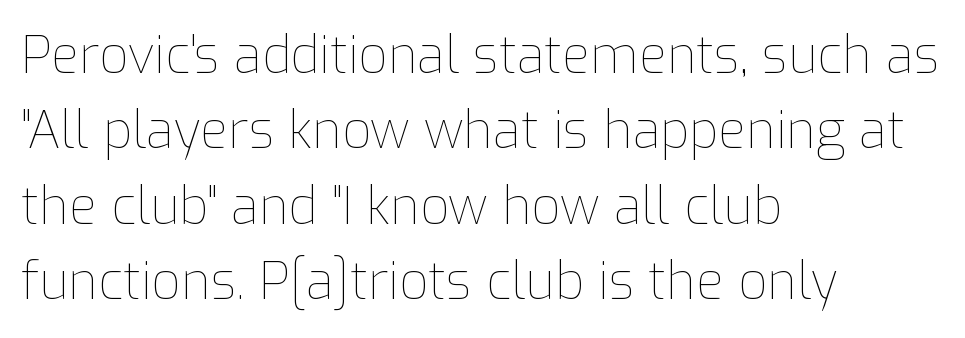
The image shows 51 px thin type, upright; set left-aligned, normal line spacing (1.48x), normal letter spacing, not underlined; low stroke contrast and a medium x-height.
